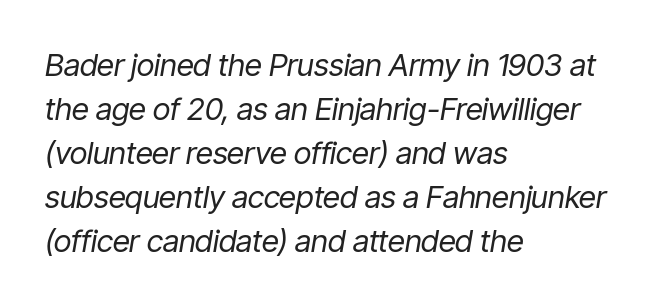
The image shows 31 px regular-weight, condensed type, italic (leaning right); set left-aligned, normal line spacing (1.42x), normal letter spacing, not underlined; low stroke contrast and a medium x-height.
